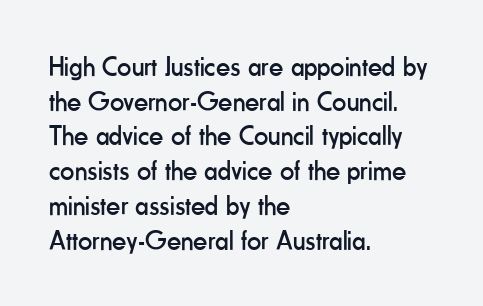
Q: Is the text bold? A: No.
Q: Is the text italic (slanted)? A: No, it is upright.
Q: Is the typeface a serif or a sans-serif typeface? A: Sans-serif.
Q: Is the text underlined? A: No.
Q: How is the paragraph aligned? A: Left-aligned.
Q: Is the spacing between letters normal or unusually wide? A: Normal.
Q: Width (condensed, normal, or wide)? A: Condensed.
Q: Stroke contrast? A: Low.
Q: x-height? A: Small.
Q: Monospaced? A: No.
